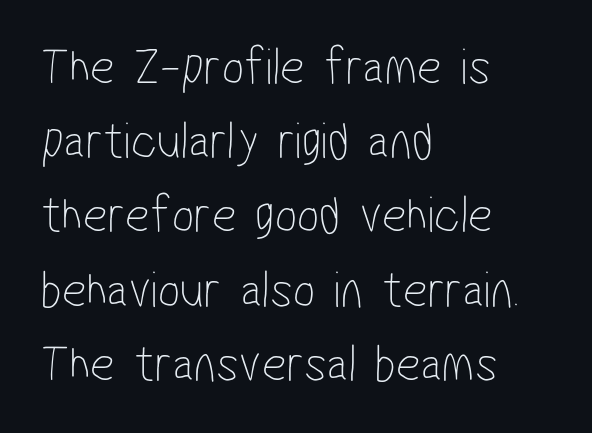
{"serif": "no", "bold": "no", "weight": "thin", "width": "condensed", "stroke_contrast": "low", "x_height": "medium", "monospaced": "no", "underline": "no", "align": "left", "line_spacing": "normal", "line_spacing_ratio": 1.4, "letter_spacing": "normal", "letter_spacing_em": 0.0, "glyph_px": 53}
